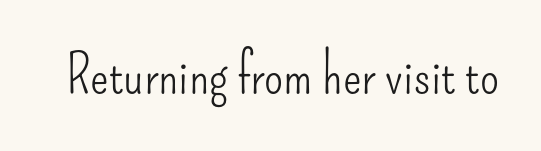
Here the designer chose a conventional face with non-uniform glyph widths. This is the regular roman posture of the typeface. The passage shown is typeset with a sans-serif family. Check the space under the baseline: it is left empty. Weight: in the light-to-regular range.
